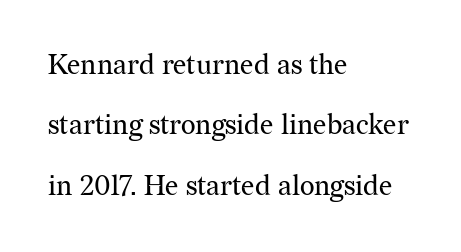
{"serif": "yes", "italic": "no", "bold": "no", "weight": "regular", "width": "normal", "stroke_contrast": "medium", "x_height": "medium", "monospaced": "no", "underline": "no", "align": "left", "line_spacing": "loose", "line_spacing_ratio": 2.16, "letter_spacing": "normal", "letter_spacing_em": 0.0, "glyph_px": 28}
